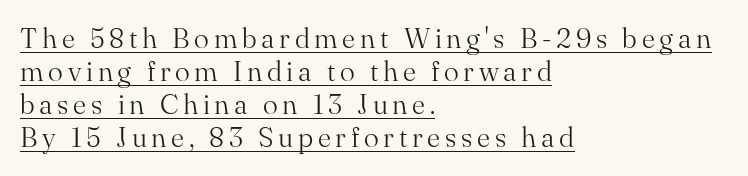
Q: Is the text bold? A: No.
Q: Is the text italic (slanted)? A: No, it is upright.
Q: Is the typeface a serif or a sans-serif typeface? A: Serif.
Q: Is the text underlined? A: Yes.
Q: How is the paragraph aligned? A: Left-aligned.
Q: Width (condensed, normal, or wide)? A: Normal.
Q: Stroke contrast? A: Medium.
Q: x-height? A: Small.
Q: Monospaced? A: No.
